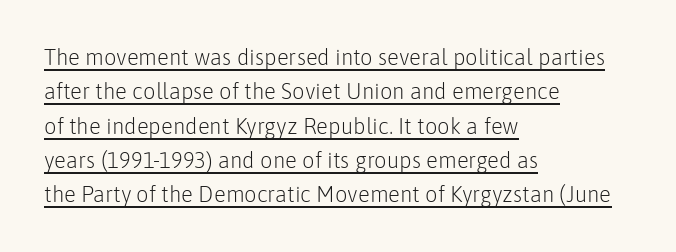
Q: Is the text bold? A: No.
Q: Is the text italic (slanted)? A: No, it is upright.
Q: Is the text underlined? A: Yes.
Q: How is the paragraph aligned? A: Left-aligned.
Q: Is the spacing between letters normal or unusually wide? A: Normal.
Q: Is the spacing between lines tight, normal or loose? A: Normal.
